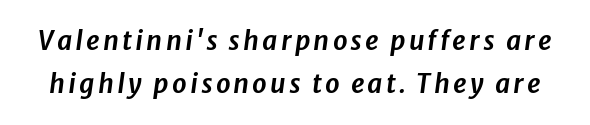
{"italic": "yes", "lean": "right", "slant_degrees": 8, "underline": "no", "line_spacing": "normal", "line_spacing_ratio": 1.65, "glyph_px": 26}
